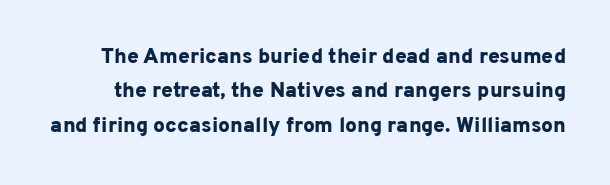
Leading: standard. The glyphs are unaccompanied by any horizontal stroke below them. Look at the stroke-to-counter ratio: heavy, a bold. Is the letter spacing exaggerated? No — it looks like the ordinary default.
